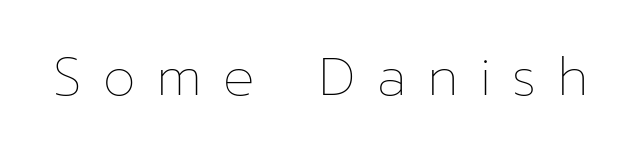
{"italic": "no", "bold": "no", "weight": "thin", "width": "normal", "stroke_contrast": "low", "x_height": "medium", "monospaced": "no", "underline": "no", "letter_spacing": "wide", "letter_spacing_em": 0.42, "glyph_px": 52}
